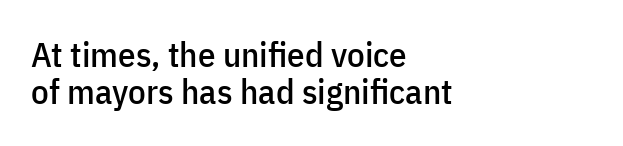
Q: Is the text italic (slanted)? A: No, it is upright.
Q: Is the typeface a serif or a sans-serif typeface? A: Sans-serif.
Q: Is the text underlined? A: No.
Q: How is the paragraph aligned? A: Left-aligned.
Q: Is the spacing between letters normal or unusually wide? A: Normal.
Q: Is the spacing between lines tight, normal or loose? A: Tight.
Q: Width (condensed, normal, or wide)? A: Condensed.
Q: Stroke contrast? A: Low.
Q: x-height? A: Medium.
Q: Monospaced? A: No.
